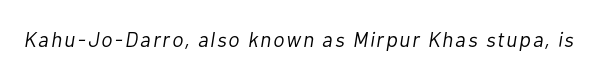
In terms of posture, this sample is oblique. The words here are not underlined. Stem width sits at or under what a default text font uses.
